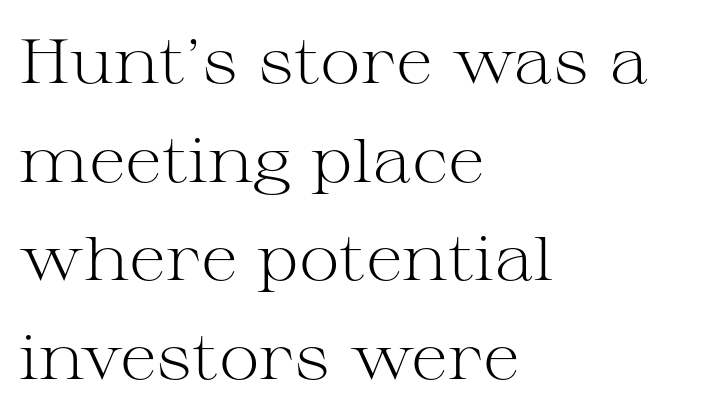
The tracking reads as untouched default to a designer's eye. Is this a fixed-width face? No — the glyphs have proportional, varying widths. If you drew a line through each stem, it would be perfectly vertical. Quick note: underline off. Horizontal bands of white between lines are of average thickness. The letterforms sit at book weight or below.
